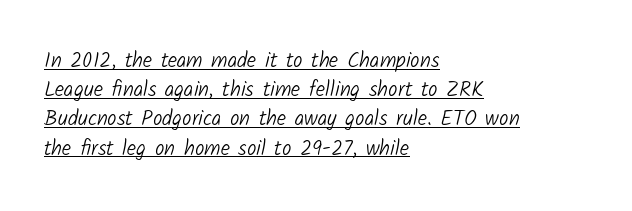
Q: Is the text bold? A: No.
Q: Is the text underlined? A: Yes.
Q: How is the paragraph aligned? A: Left-aligned.
Q: Is the spacing between letters normal or unusually wide? A: Normal.
Q: Is the spacing between lines tight, normal or loose? A: Normal.
